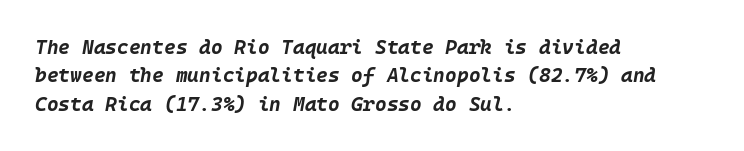
Q: Is the text bold? A: Yes.
Q: Is the text italic (slanted)? A: Yes, it leans right by about 10 degrees.
Q: Is the text underlined? A: No.
Q: How is the paragraph aligned? A: Left-aligned.
Q: Is the spacing between letters normal or unusually wide? A: Normal.
Q: Is the spacing between lines tight, normal or loose? A: Normal.
